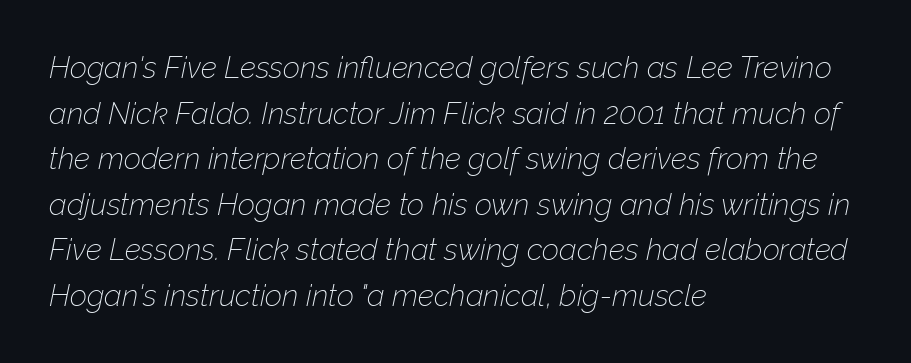
The image shows 30 px thin type, italic (leaning right); set left-aligned, normal line spacing (1.52x), normal letter spacing, not underlined; low stroke contrast and a medium x-height.
